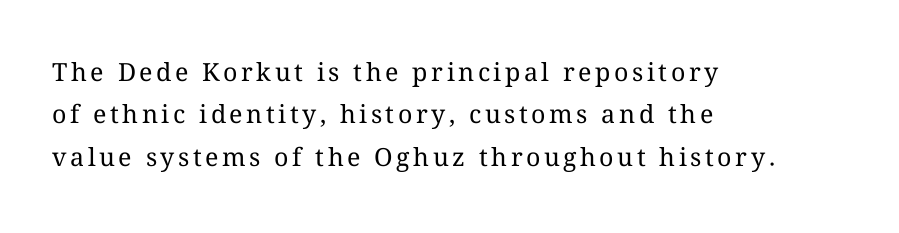
Plain, unruled lines of type. The weight tops out at a normal text grade. The lettering holds an erect, upright posture throughout. Regarding leading, the lines here are spaced in the standard way.
